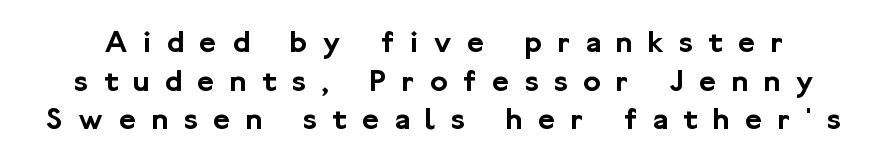
Q: Is the text italic (slanted)? A: No, it is upright.
Q: Is the typeface a serif or a sans-serif typeface? A: Sans-serif.
Q: Is the text underlined? A: No.
Q: Is the spacing between letters normal or unusually wide? A: Unusually wide.
Q: Width (condensed, normal, or wide)? A: Normal.
Q: Stroke contrast? A: Low.
Q: x-height? A: Medium.
Q: Monospaced? A: No.
